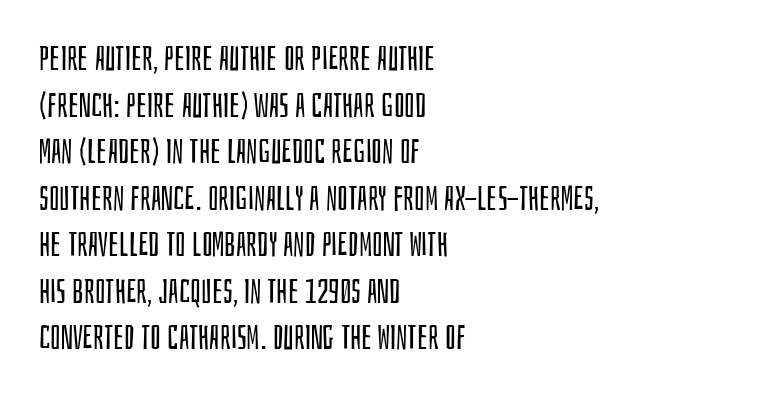
Q: Is the text bold? A: No.
Q: Is the text italic (slanted)? A: No, it is upright.
Q: Is the typeface a serif or a sans-serif typeface? A: Sans-serif.
Q: Is the text underlined? A: No.
Q: How is the paragraph aligned? A: Left-aligned.
Q: Is the spacing between letters normal or unusually wide? A: Normal.
Q: Is the spacing between lines tight, normal or loose? A: Normal.
Q: Width (condensed, normal, or wide)? A: Condensed.
Q: Stroke contrast? A: Low.
Q: x-height? A: Large.
Q: Monospaced? A: No.
